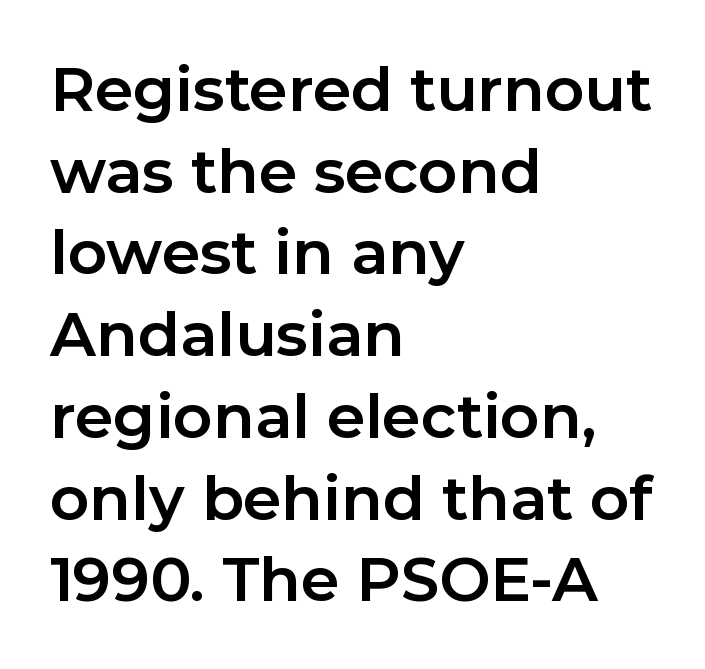
{"serif": "no", "italic": "no", "bold": "yes", "weight": "bold", "width": "normal", "stroke_contrast": "low", "x_height": "medium", "monospaced": "no", "underline": "no", "align": "left", "line_spacing": "normal", "line_spacing_ratio": 1.34, "letter_spacing": "normal", "letter_spacing_em": 0.0, "glyph_px": 61}
